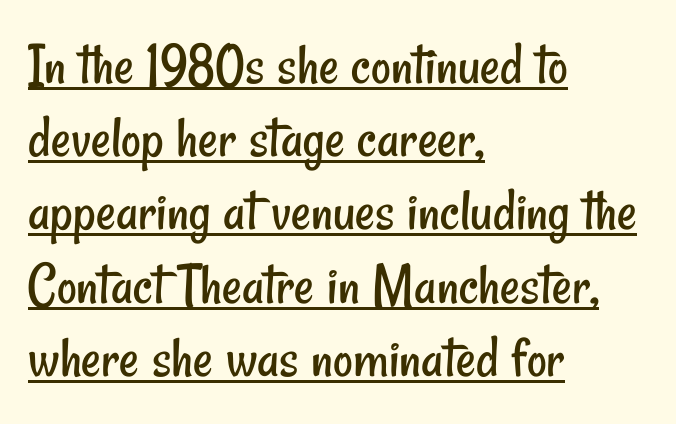
Q: Is the text bold? A: No.
Q: Is the typeface a serif or a sans-serif typeface? A: Sans-serif.
Q: Is the text underlined? A: Yes.
Q: How is the paragraph aligned? A: Left-aligned.
Q: Is the spacing between letters normal or unusually wide? A: Normal.
Q: Width (condensed, normal, or wide)? A: Condensed.
Q: Stroke contrast? A: Low.
Q: x-height? A: Small.
Q: Monospaced? A: No.
